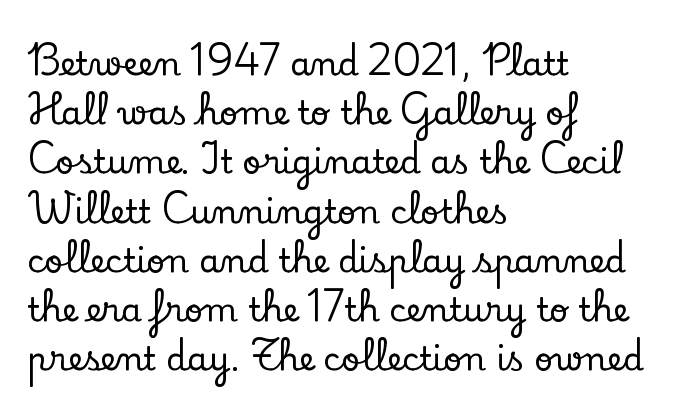
Character widths vary here, with narrow letters taking less room than wide ones. Layout note: lines flush left. Ordinary non-slanted type is in use. The strip under each line holds only bare page. Leading: standard.
